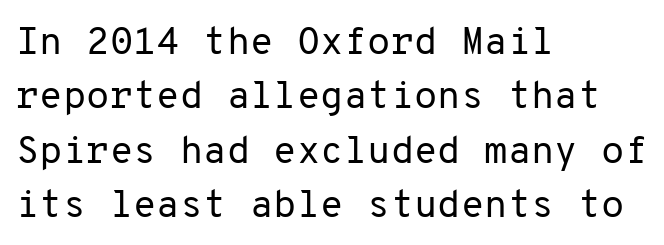
{"serif": "no", "italic": "no", "bold": "no", "weight": "regular", "width": "normal", "stroke_contrast": "low", "x_height": "medium", "monospaced": "yes", "underline": "no", "align": "left", "line_spacing": "normal", "line_spacing_ratio": 1.43, "letter_spacing": "normal", "letter_spacing_em": 0.0, "glyph_px": 38}
